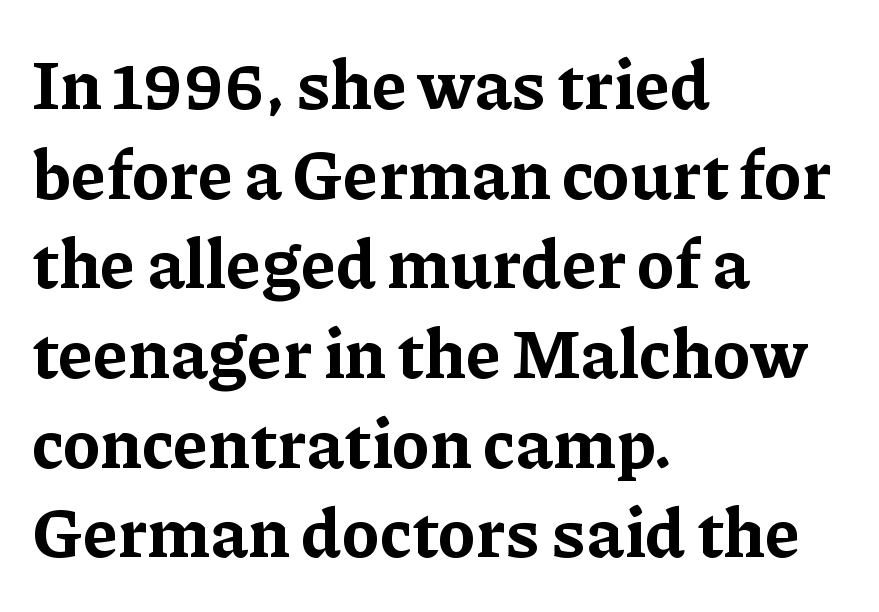
The image shows 69 px bold serif type, upright; set left-aligned, normal line spacing (1.3x), normal letter spacing, not underlined; low stroke contrast and a medium x-height.
